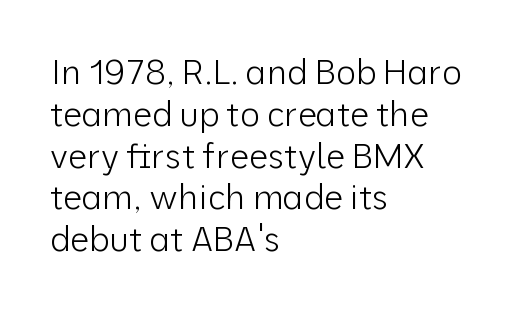
There is no visible air inserted between adjacent glyphs. Each letter's strokes conclude bluntly, with no projecting serifs. Type without underlining. The typeface has the unassuming heft of standard copy or less.
